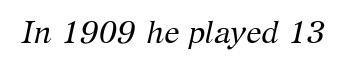
Q: Is the text bold? A: No.
Q: Is the text italic (slanted)? A: Yes, it leans right by about 12 degrees.
Q: Is the typeface a serif or a sans-serif typeface? A: Serif.
Q: Is the text underlined? A: No.
Q: Is the spacing between letters normal or unusually wide? A: Normal.
Q: Width (condensed, normal, or wide)? A: Normal.
Q: Stroke contrast? A: Medium.
Q: x-height? A: Medium.
Q: Monospaced? A: No.
